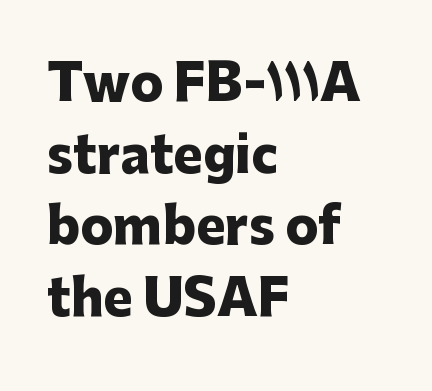
The image shows 49 px heavy sans-serif type, upright; set left-aligned, normal line spacing (1.46x), normal letter spacing, not underlined; low stroke contrast and a medium x-height.
